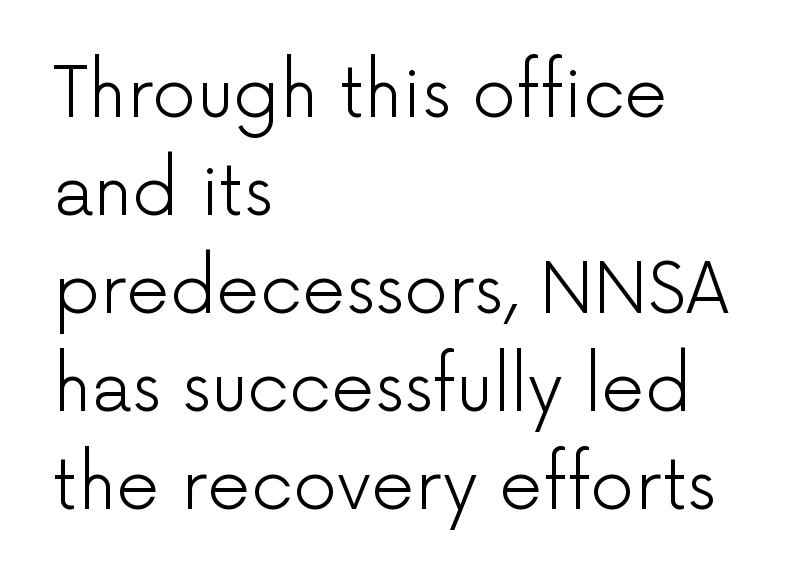
Vertically, the passage feels balanced, rows spaced as you'd expect. The compositor pushed each line to the left boundary. Type without underlining. The strokes carry an ordinary text weight at most. Is there any slant? The stems are plumb.
